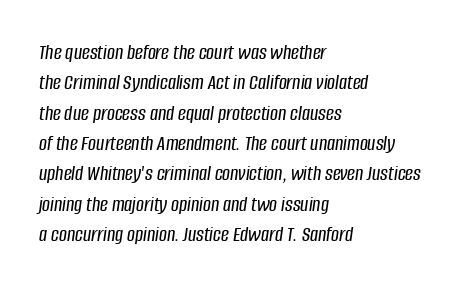
The image shows 22 px text type, italic (leaning right); set left-aligned, normal line spacing (1.38x), normal letter spacing, not underlined.
